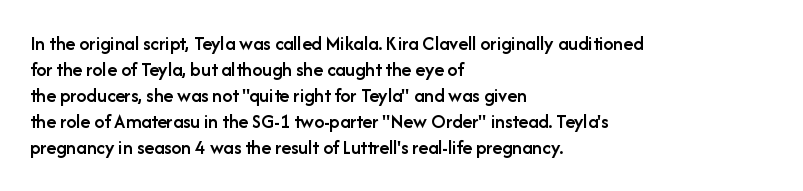
Is there any slant? The stems are plumb. In terms of letterspacing, this is plain default setting. The baseline area is clear. The passage is arranged the way most books set body copy — flush left.
